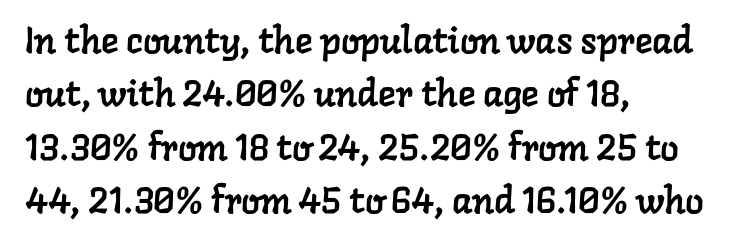
Q: Is the typeface a serif or a sans-serif typeface? A: Serif.
Q: Is the text underlined? A: No.
Q: How is the paragraph aligned? A: Left-aligned.
Q: Is the spacing between letters normal or unusually wide? A: Normal.
Q: Is the spacing between lines tight, normal or loose? A: Normal.
Q: Width (condensed, normal, or wide)? A: Normal.
Q: Stroke contrast? A: Low.
Q: x-height? A: Medium.
Q: Monospaced? A: No.
